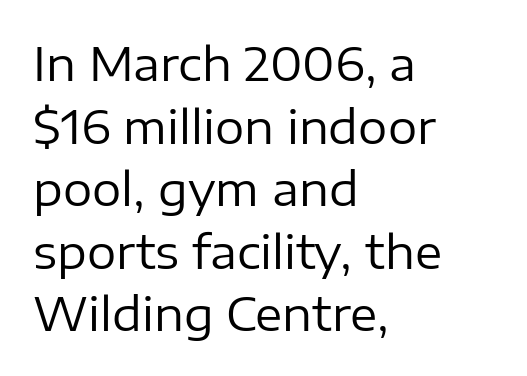
{"serif": "no", "italic": "no", "bold": "no", "weight": "regular", "width": "normal", "stroke_contrast": "low", "x_height": "medium", "monospaced": "no", "underline": "no", "align": "left", "line_spacing": "normal", "line_spacing_ratio": 1.36, "letter_spacing": "normal", "letter_spacing_em": 0.0, "glyph_px": 46}
